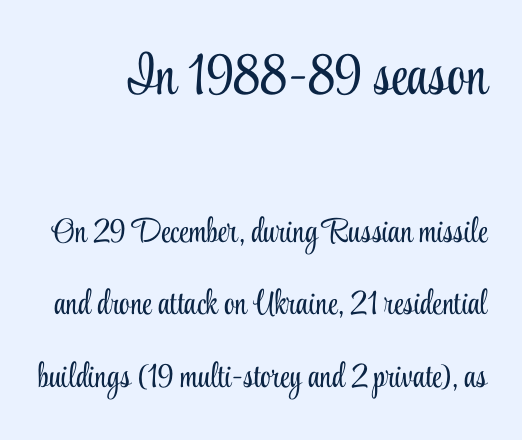
Q: Is the text bold? A: No.
Q: Is the text italic (slanted)? A: Yes.
Q: Is the typeface a serif or a sans-serif typeface? A: Serif.
Q: Is the text underlined? A: No.
Q: Is the spacing between letters normal or unusually wide? A: Normal.
Q: Is the spacing between lines tight, normal or loose? A: Loose.
Q: Which block of text is set in a larger size, the first (top) or the second (bottom)? A: The first (top) one.
Q: Width (condensed, normal, or wide)? A: Condensed.
Q: Stroke contrast? A: Low.
Q: x-height? A: Small.
Q: Monospaced? A: No.
